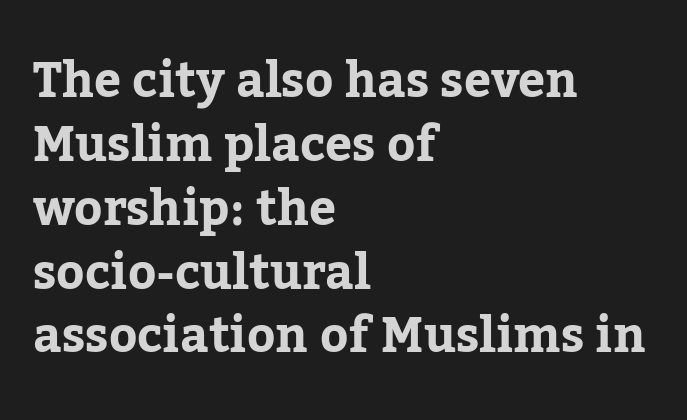
{"serif": "yes", "italic": "no", "bold": "yes", "weight": "bold", "width": "normal", "stroke_contrast": "low", "x_height": "medium", "monospaced": "no", "underline": "no", "align": "left", "line_spacing": "normal", "line_spacing_ratio": 1.33, "letter_spacing": "normal", "letter_spacing_em": 0.0, "glyph_px": 48}
